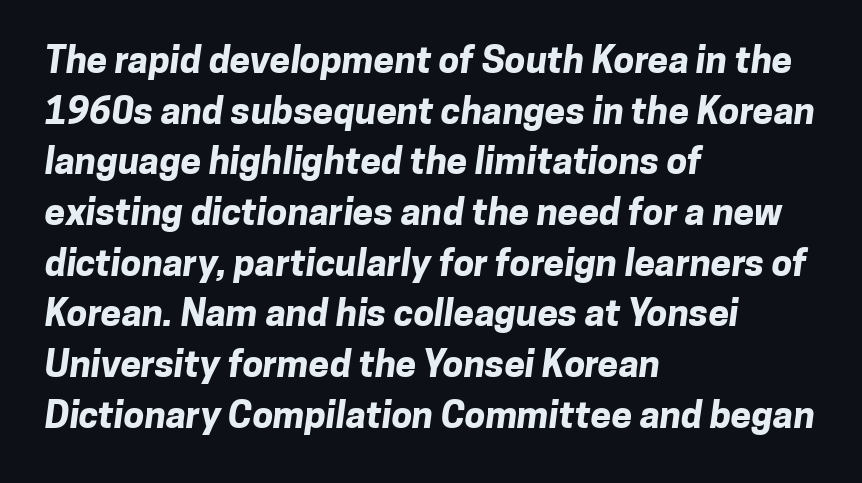
Q: Is the text bold? A: Yes.
Q: Is the typeface a serif or a sans-serif typeface? A: Sans-serif.
Q: Is the text underlined? A: No.
Q: How is the paragraph aligned? A: Left-aligned.
Q: Is the spacing between letters normal or unusually wide? A: Normal.
Q: Is the spacing between lines tight, normal or loose? A: Normal.
Q: Width (condensed, normal, or wide)? A: Normal.
Q: Stroke contrast? A: Low.
Q: x-height? A: Medium.
Q: Monospaced? A: No.
